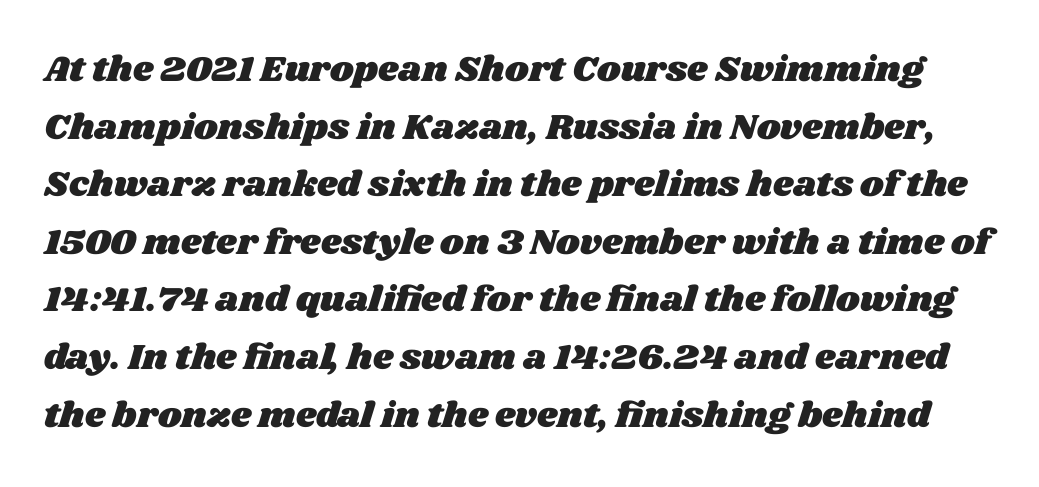
Q: Is the text underlined? A: No.
Q: Is the spacing between letters normal or unusually wide? A: Normal.
Q: Is the spacing between lines tight, normal or loose? A: Normal.
Q: Width (condensed, normal, or wide)? A: Wide.
Q: Stroke contrast? A: Medium.
Q: x-height? A: Large.
Q: Monospaced? A: No.
